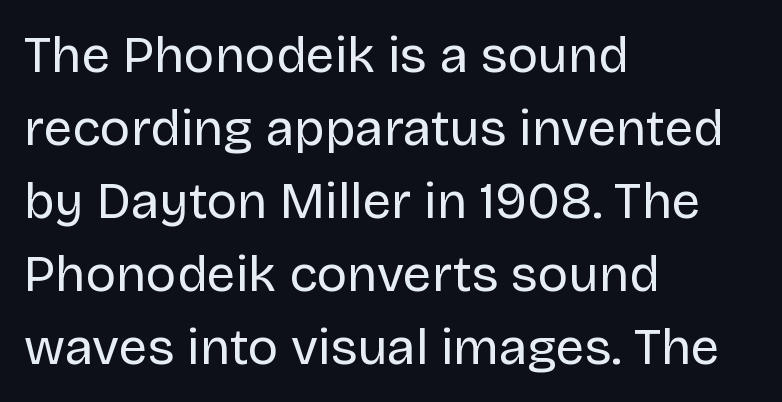
The image shows 51 px regular-weight sans-serif type, upright; set left-aligned, normal line spacing (1.43x), normal letter spacing, not underlined; low stroke contrast and a large x-height.
